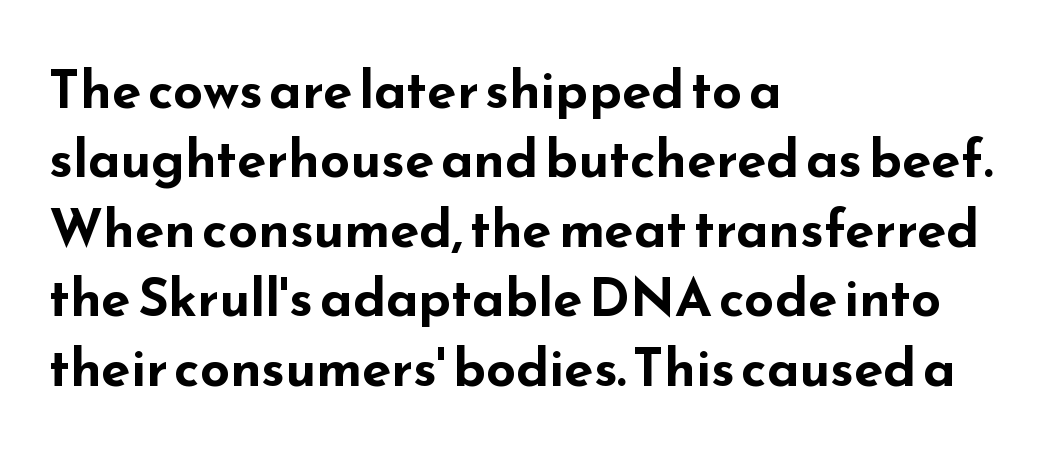
{"serif": "no", "italic": "no", "bold": "yes", "weight": "bold", "width": "wide", "stroke_contrast": "low", "x_height": "small", "monospaced": "no", "underline": "no", "align": "left", "line_spacing": "normal", "line_spacing_ratio": 1.31, "letter_spacing": "normal", "letter_spacing_em": 0.0, "glyph_px": 53}
